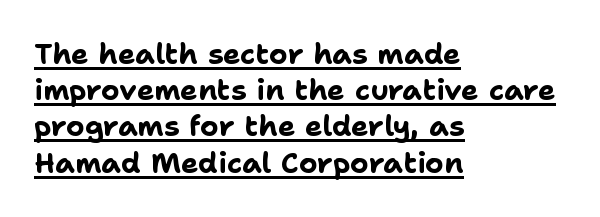
{"serif": "no", "italic": "no", "bold": "yes", "weight": "bold", "width": "normal", "stroke_contrast": "low", "x_height": "medium", "monospaced": "no", "underline": "yes", "align": "left", "line_spacing": "normal", "line_spacing_ratio": 1.25, "letter_spacing": "normal", "letter_spacing_em": 0.0, "glyph_px": 29}
